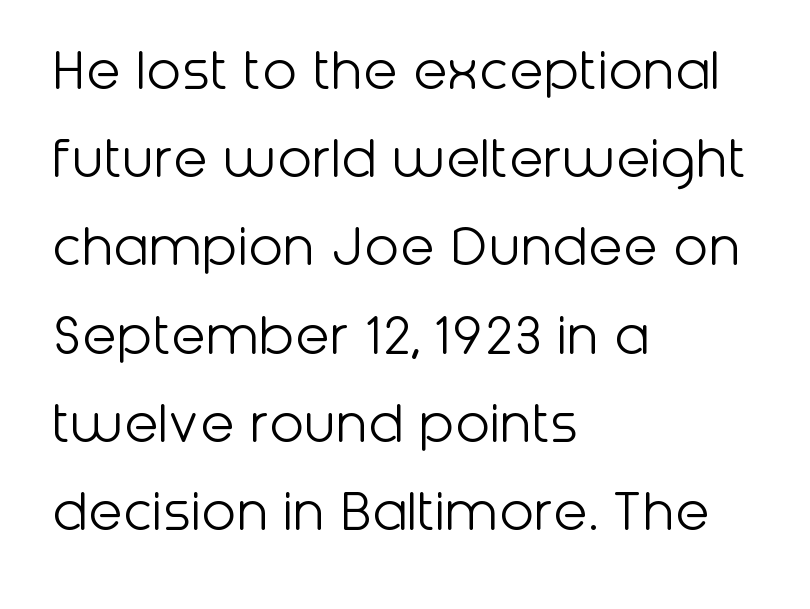
{"serif": "no", "italic": "no", "bold": "no", "weight": "light", "width": "normal", "stroke_contrast": "low", "x_height": "medium", "monospaced": "no", "underline": "no", "align": "left", "line_spacing": "normal", "line_spacing_ratio": 1.4, "letter_spacing": "normal", "letter_spacing_em": 0.0, "glyph_px": 63}
